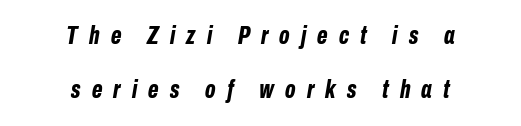
The image shows 25 px bold type, italic (leaning right); set centered, loose line spacing (2.16x), unusually wide letter spacing (+0.45 em), not underlined.
